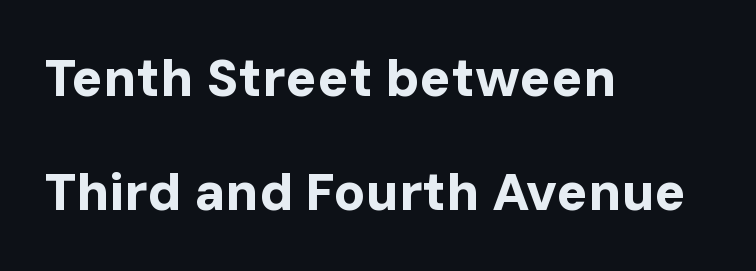
The image shows 52 px bold sans-serif type, upright; set left-aligned, loose line spacing (2.19x), normal letter spacing, not underlined; low stroke contrast and a medium x-height.
